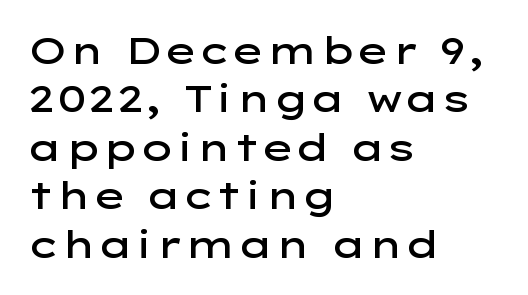
Q: Is the text bold? A: Semi-bold.
Q: Is the text italic (slanted)? A: No, it is upright.
Q: Is the typeface a serif or a sans-serif typeface? A: Sans-serif.
Q: Is the text underlined? A: No.
Q: How is the paragraph aligned? A: Left-aligned.
Q: Is the spacing between letters normal or unusually wide? A: Normal.
Q: Is the spacing between lines tight, normal or loose? A: Normal.
Q: Width (condensed, normal, or wide)? A: Wide.
Q: Stroke contrast? A: Low.
Q: x-height? A: Medium.
Q: Monospaced? A: No.
